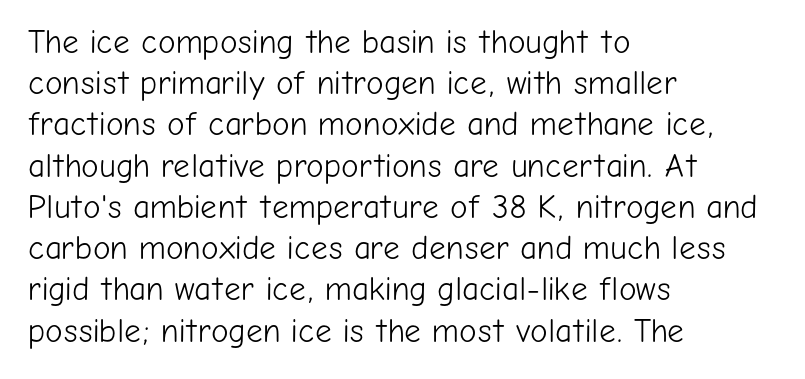
{"serif": "no", "italic": "no", "bold": "no", "weight": "light", "width": "normal", "stroke_contrast": "low", "x_height": "medium", "monospaced": "no", "underline": "no", "align": "left", "line_spacing": "normal", "line_spacing_ratio": 1.25, "letter_spacing": "normal", "letter_spacing_em": 0.0, "glyph_px": 33}
